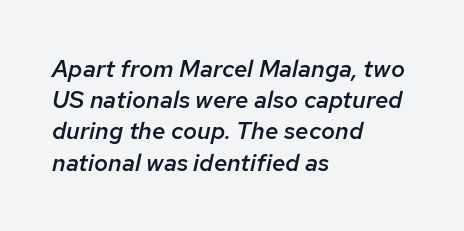
The image shows 24 px text type, italic (leaning right); set left-aligned, normal line spacing (1.3x), normal letter spacing, not underlined.
